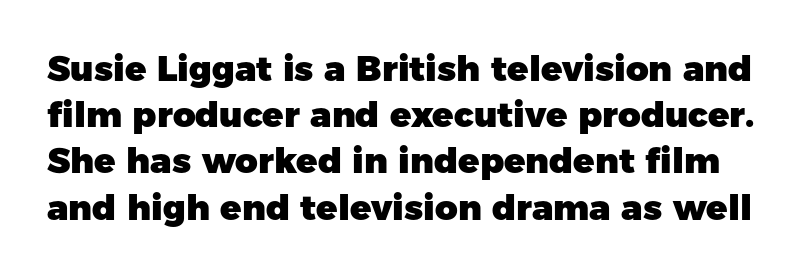
Tracking here is standard; glyphs follow each other at the usual distance. Classification — sans serif. The rows are spaced the way most documents space them. The strip under each line holds only bare page. The lettering stays uniformly vertical, giving the passage a roman look. Varying glyph widths throughout — classic text-font behaviour.
